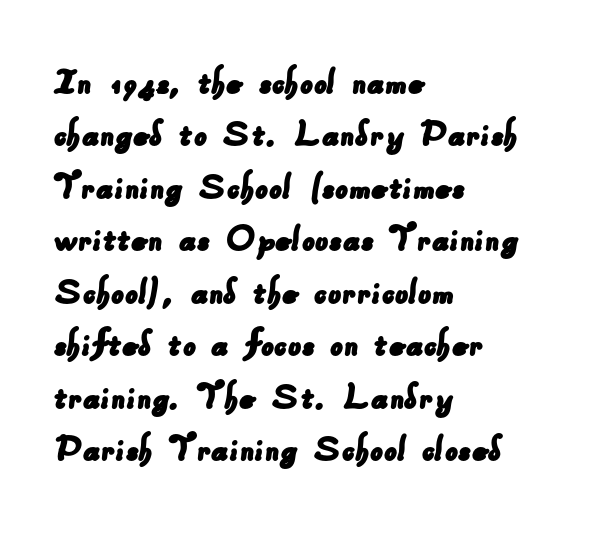
Q: Is the typeface a serif or a sans-serif typeface? A: Sans-serif.
Q: Is the text underlined? A: No.
Q: How is the paragraph aligned? A: Left-aligned.
Q: Is the spacing between letters normal or unusually wide? A: Normal.
Q: Is the spacing between lines tight, normal or loose? A: Normal.
Q: Width (condensed, normal, or wide)? A: Normal.
Q: Stroke contrast? A: Low.
Q: x-height? A: Small.
Q: Monospaced? A: No.
